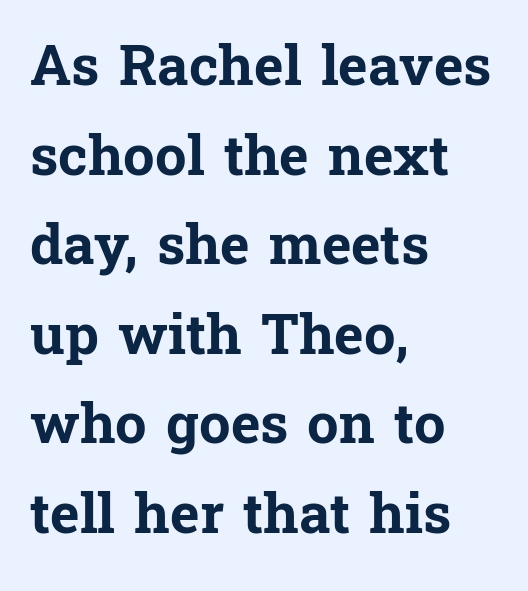
The image shows 56 px bold serif type, upright; set left-aligned, normal line spacing (1.6x), normal letter spacing, not underlined; low stroke contrast and a medium x-height.
